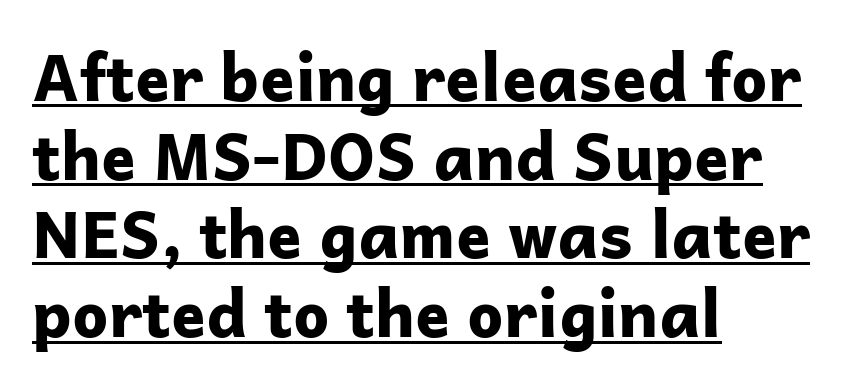
The rendering uses natural spacing where letterforms have individual widths. Stroke terminals: plain, sans-serif. Letter spacing: default. Where is the straight margin? On the left. The typography opts for an upright posture over an oblique one.
